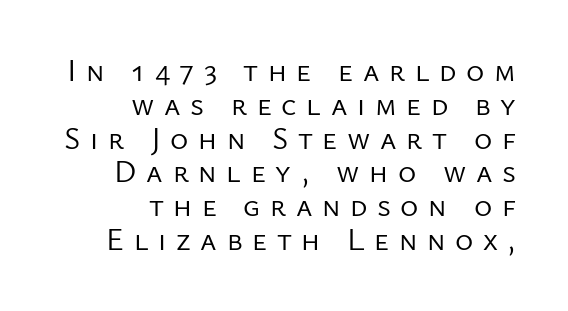
{"serif": "no", "italic": "no", "bold": "no", "weight": "regular", "width": "normal", "stroke_contrast": "low", "x_height": "medium", "monospaced": "no", "underline": "no", "align": "right", "line_spacing": "tight", "line_spacing_ratio": 1.09, "letter_spacing": "wide", "letter_spacing_em": 0.31, "glyph_px": 31}
